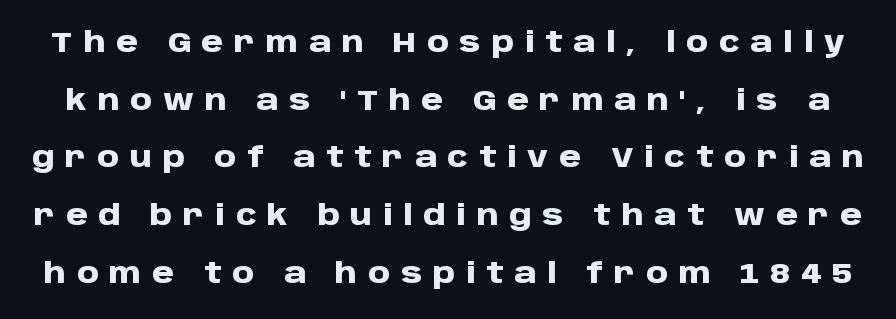
Typographic density is high because the face is bold. These lines are rendered in a variable-pitch font. The font's upright variant was chosen for this text. Summary of vertical rhythm: relaxed, with wide interline spacing. The face used here is rendered with a markedly widened letterfit.
